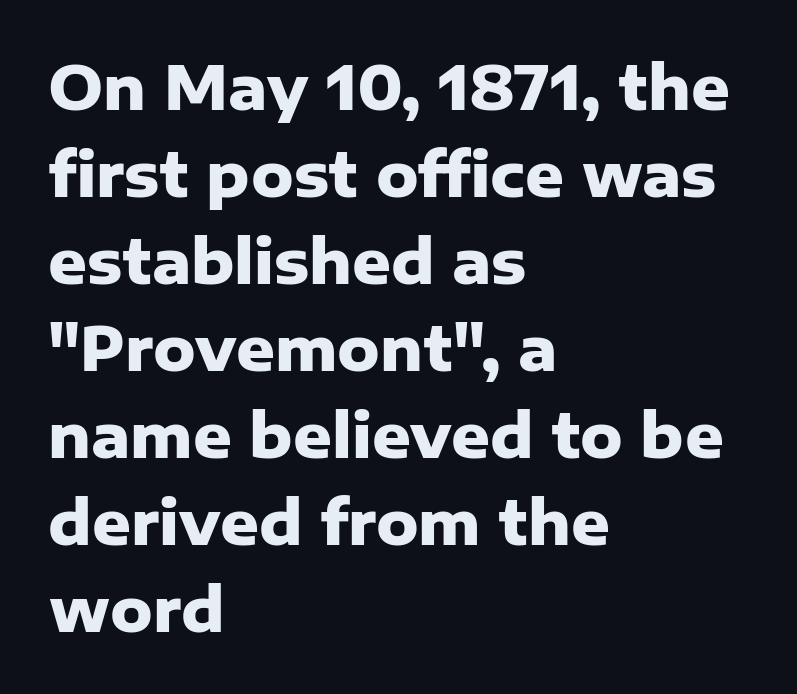
The image shows 60 px heavy sans-serif type, upright; set left-aligned, normal line spacing (1.45x), normal letter spacing, not underlined; low stroke contrast and a medium x-height.
